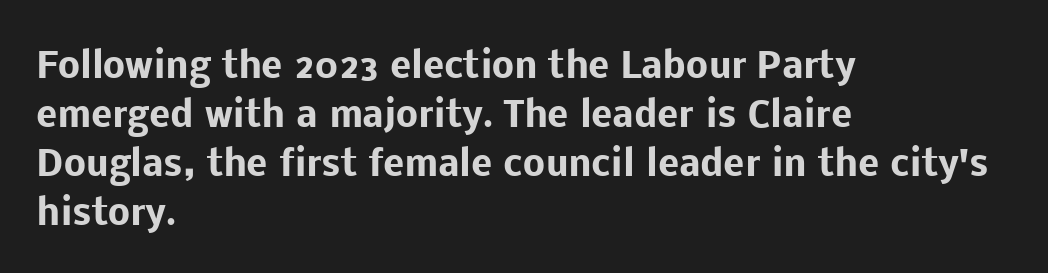
Q: Is the text bold? A: Yes.
Q: Is the text italic (slanted)? A: No, it is upright.
Q: Is the typeface a serif or a sans-serif typeface? A: Sans-serif.
Q: Is the text underlined? A: No.
Q: How is the paragraph aligned? A: Left-aligned.
Q: Is the spacing between letters normal or unusually wide? A: Normal.
Q: Is the spacing between lines tight, normal or loose? A: Normal.
Q: Width (condensed, normal, or wide)? A: Normal.
Q: Stroke contrast? A: Low.
Q: x-height? A: Medium.
Q: Monospaced? A: No.
